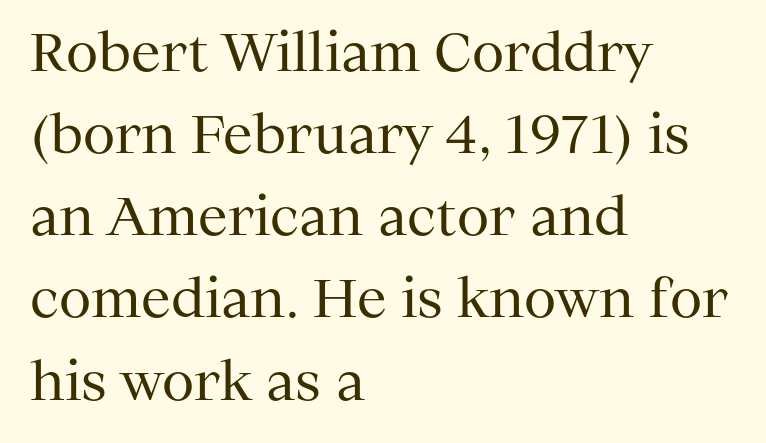
Letter spacing: default. The specimen omits any rule beneath the text block's lines. The typography opts for an upright posture over an oblique one. Layout note: lines flush left. The font is comparable to plain body text, perhaps lighter.
